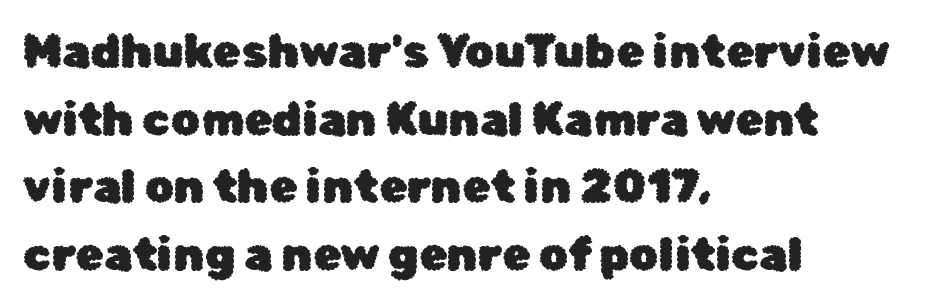
The image shows 46 px sans-serif type, upright; set left-aligned, normal line spacing (1.47x), normal letter spacing, not underlined; low stroke contrast and a medium x-height.
